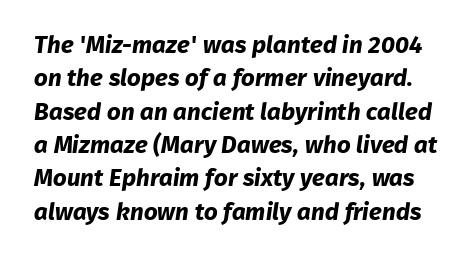
{"bold": "yes", "underline": "no", "line_spacing": "normal", "line_spacing_ratio": 1.39, "letter_spacing": "normal", "letter_spacing_em": 0.0, "glyph_px": 24}
